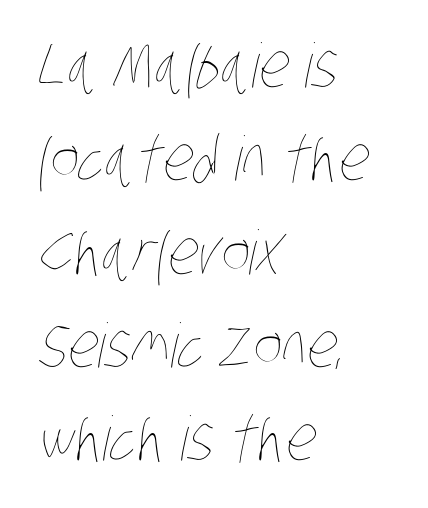
The image shows 61 px thin, condensed type; set left-aligned, normal line spacing (1.53x), normal letter spacing, not underlined; low stroke contrast and a large x-height.
